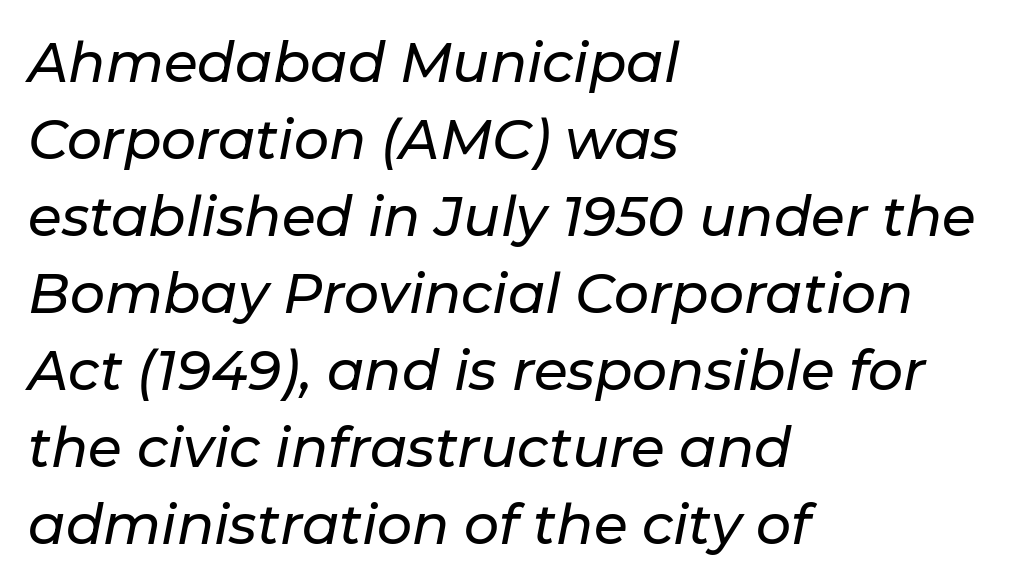
Between one letter and the next there's only the usual sliver of space. One-word summary of the alignment: left. This is oblique type, the kind used for emphasis or titles. Plain, unruled lines of type. Spacing verdict: proportional, widths tailored to each character.
